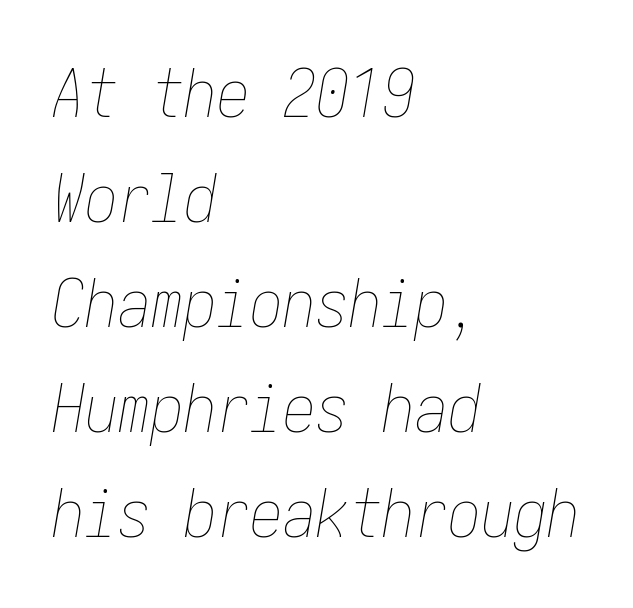
{"italic": "yes", "lean": "right", "slant_degrees": 10, "bold": "no", "weight": "thin", "width": "condensed", "stroke_contrast": "low", "x_height": "medium", "underline": "no", "align": "left", "line_spacing": "normal", "line_spacing_ratio": 1.59, "letter_spacing": "normal", "letter_spacing_em": 0.0, "glyph_px": 66}
